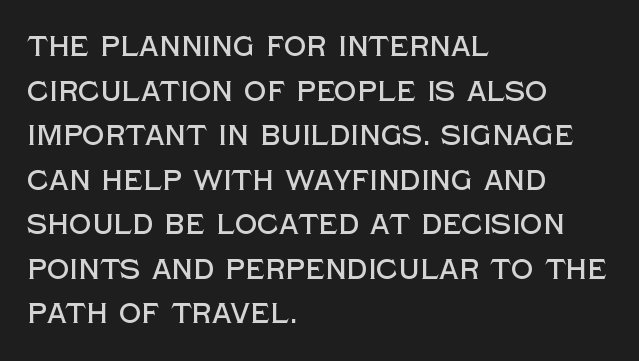
Think of a printed novel: that variable character pitch is what you see here. In terms of posture, this sample is upright. The foot of each line stays bare and open. Quick note: interline space is typical. Caption: multi-line text, flush left, ragged right.
